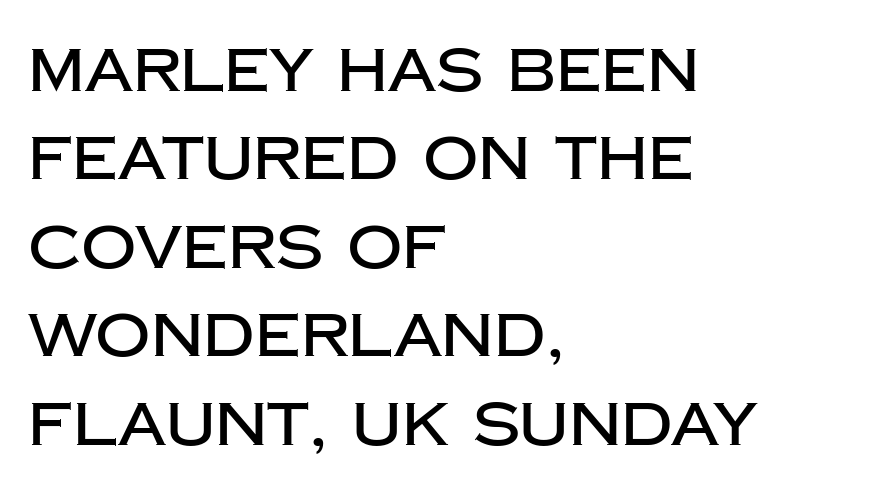
{"serif": "no", "italic": "no", "width": "normal", "stroke_contrast": "low", "x_height": "large", "monospaced": "no", "underline": "no", "align": "left", "line_spacing": "normal", "line_spacing_ratio": 1.45, "letter_spacing": "normal", "letter_spacing_em": 0.0, "glyph_px": 61}
